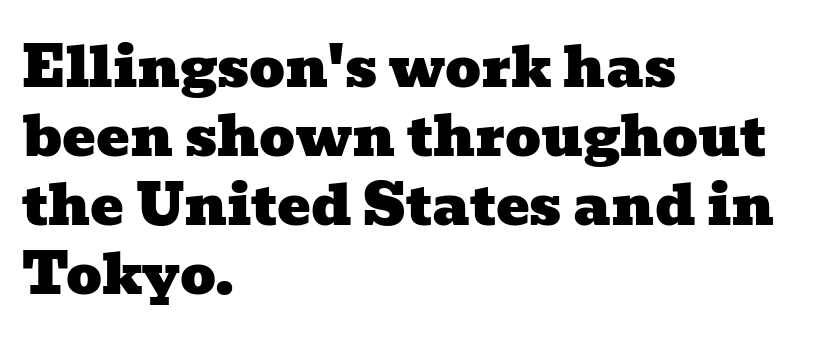
Q: Is the typeface a serif or a sans-serif typeface? A: Serif.
Q: Is the text underlined? A: No.
Q: How is the paragraph aligned? A: Left-aligned.
Q: Is the spacing between letters normal or unusually wide? A: Normal.
Q: Width (condensed, normal, or wide)? A: Wide.
Q: Stroke contrast? A: Low.
Q: x-height? A: Medium.
Q: Monospaced? A: No.
